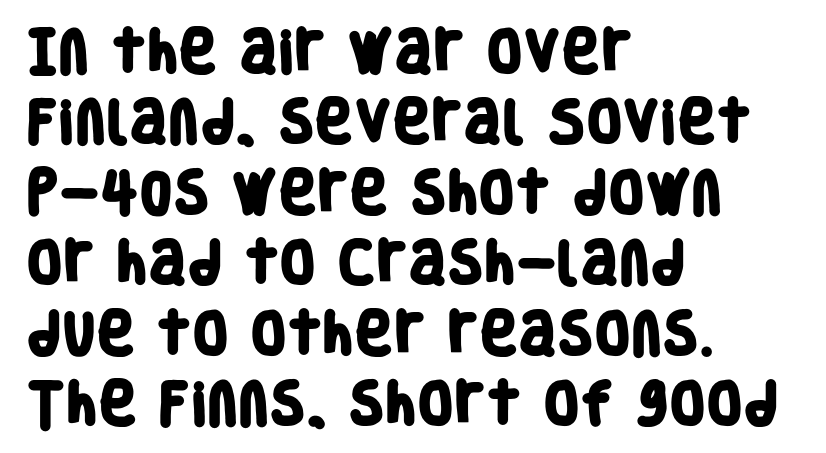
Think of a printed novel: that variable character pitch is what you see here. A classic flush-left, rag-right setting is used for this passage. Leading: standard. The font is running at its bold setting.
